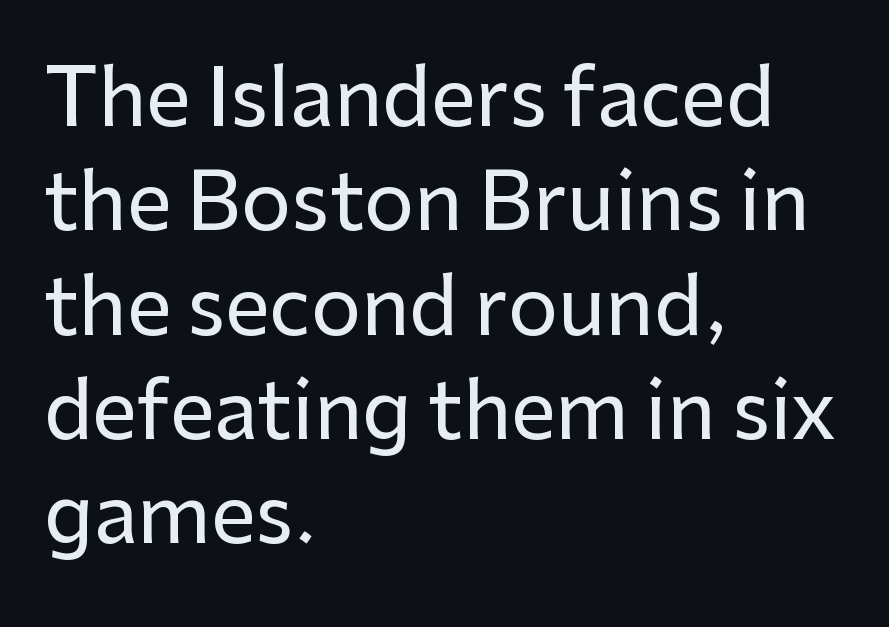
The image shows 79 px sans-serif type, upright; set left-aligned, normal line spacing (1.32x), normal letter spacing, not underlined; low stroke contrast and a medium x-height.
